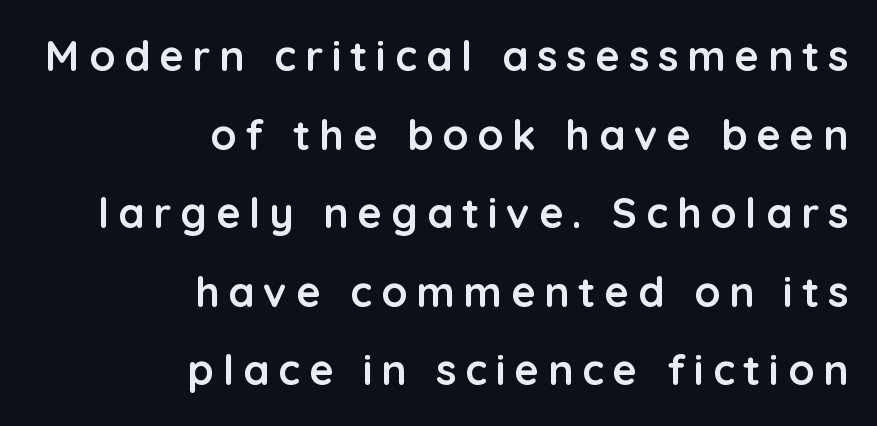
I'd describe the lettering as bold — thick and assertive. Do the characters align in a grid? No, the font is proportional. This sample is right-justified, so line beginnings fall wherever the words allow. The specimen reads as upright at a glance. Clear beneath every line of the passage. The text was rendered using a sans face with plain stroke endings.
